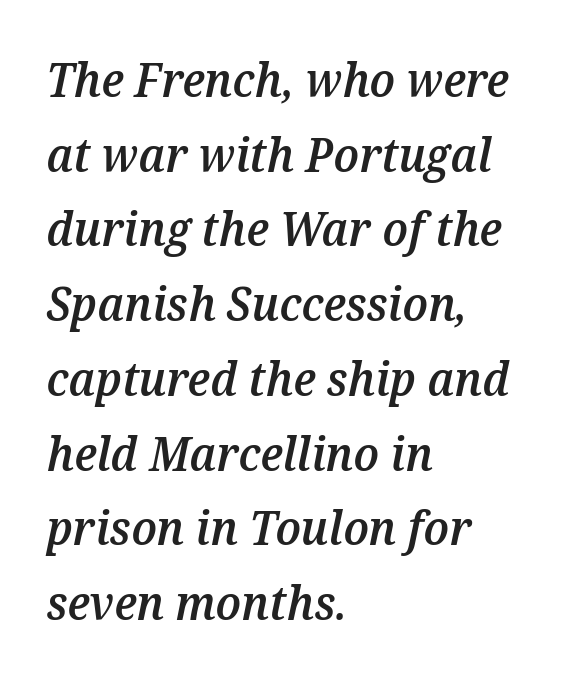
Q: Is the text bold? A: Semi-bold.
Q: Is the text italic (slanted)? A: Yes, it leans right by about 12 degrees.
Q: Is the text underlined? A: No.
Q: How is the paragraph aligned? A: Left-aligned.
Q: Is the spacing between letters normal or unusually wide? A: Normal.
Q: Is the spacing between lines tight, normal or loose? A: Normal.
Q: Width (condensed, normal, or wide)? A: Normal.
Q: Stroke contrast? A: Medium.
Q: x-height? A: Medium.
Q: Monospaced? A: No.
